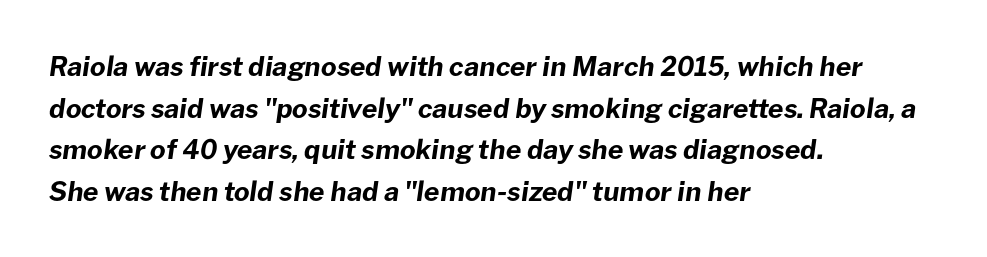
Q: Is the text bold? A: Yes.
Q: Is the text italic (slanted)? A: Yes, it leans right by about 8 degrees.
Q: Is the text underlined? A: No.
Q: How is the paragraph aligned? A: Left-aligned.
Q: Is the spacing between letters normal or unusually wide? A: Normal.
Q: Is the spacing between lines tight, normal or loose? A: Normal.
